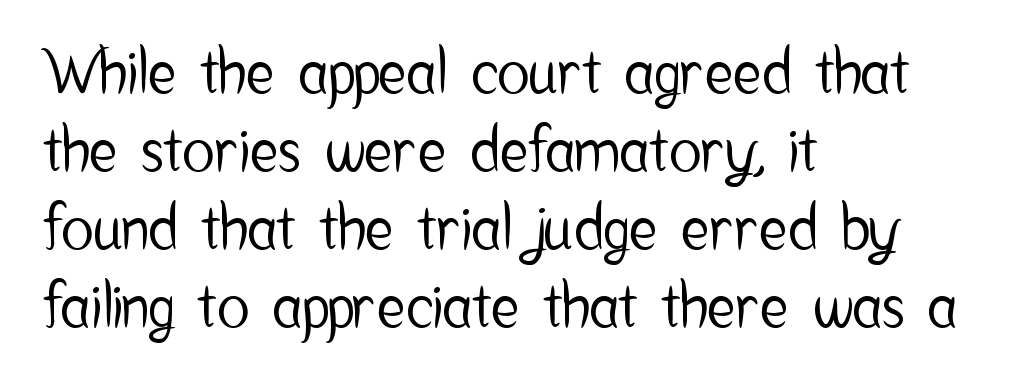
Q: Is the text italic (slanted)? A: No, it is upright.
Q: Is the typeface a serif or a sans-serif typeface? A: Sans-serif.
Q: Is the text underlined? A: No.
Q: How is the paragraph aligned? A: Left-aligned.
Q: Is the spacing between letters normal or unusually wide? A: Normal.
Q: Is the spacing between lines tight, normal or loose? A: Normal.
Q: Width (condensed, normal, or wide)? A: Condensed.
Q: Stroke contrast? A: Low.
Q: x-height? A: Medium.
Q: Monospaced? A: No.
